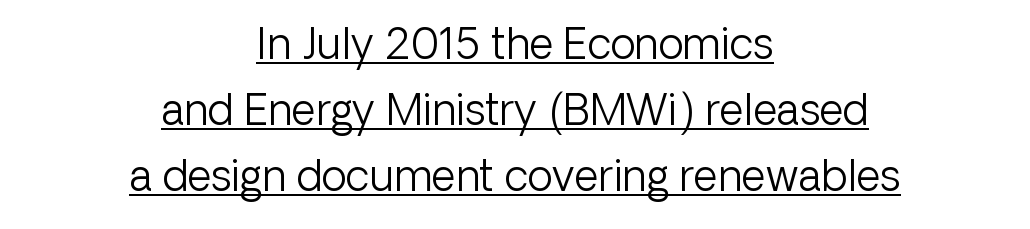
The image shows 42 px light sans-serif type, upright; set centered, normal line spacing (1.57x), normal letter spacing, underlined; low stroke contrast and a medium x-height.
